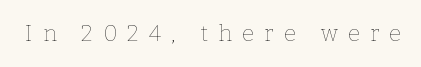
Q: Is the text bold? A: No.
Q: Is the text italic (slanted)? A: No, it is upright.
Q: Is the text underlined? A: No.
Q: Is the spacing between letters normal or unusually wide? A: Unusually wide.
